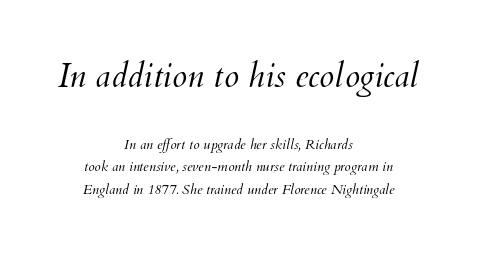
Teacher's note: observe the equal gaps on both sides — that is centered alignment. Spacing verdict: proportional, widths tailored to each character. One glance says typical: line gaps are just what's usual. Between one letter and the next there's only the usual sliver of space. Slanted lettering throughout.
